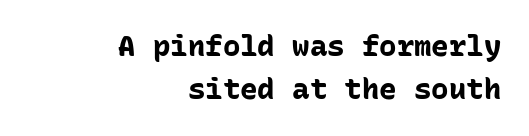
Q: Is the text bold? A: Yes.
Q: Is the text italic (slanted)? A: No, it is upright.
Q: Is the typeface a serif or a sans-serif typeface? A: Sans-serif.
Q: Is the text underlined? A: No.
Q: How is the paragraph aligned? A: Right-aligned.
Q: Is the spacing between letters normal or unusually wide? A: Normal.
Q: Is the spacing between lines tight, normal or loose? A: Normal.
Q: Width (condensed, normal, or wide)? A: Normal.
Q: Stroke contrast? A: Low.
Q: x-height? A: Medium.
Q: Monospaced? A: Yes.
